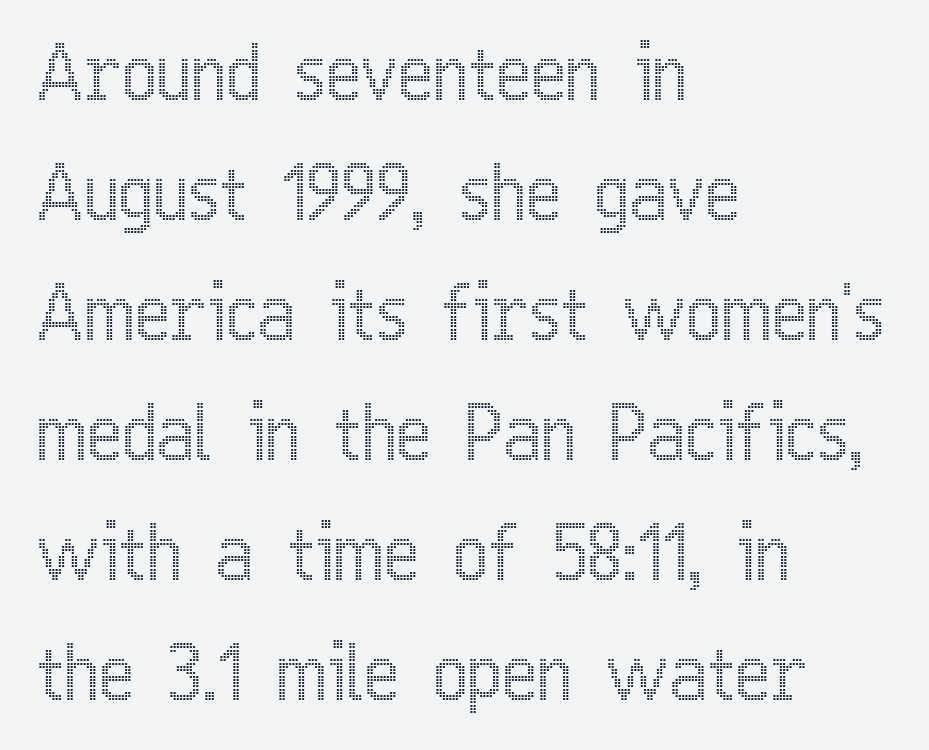
Q: Is the text italic (slanted)? A: No, it is upright.
Q: Is the text underlined? A: No.
Q: How is the paragraph aligned? A: Left-aligned.
Q: Is the spacing between letters normal or unusually wide? A: Normal.
Q: Is the spacing between lines tight, normal or loose? A: Normal.
Q: Width (condensed, normal, or wide)? A: Condensed.
Q: x-height? A: Medium.
Q: Monospaced? A: No.
